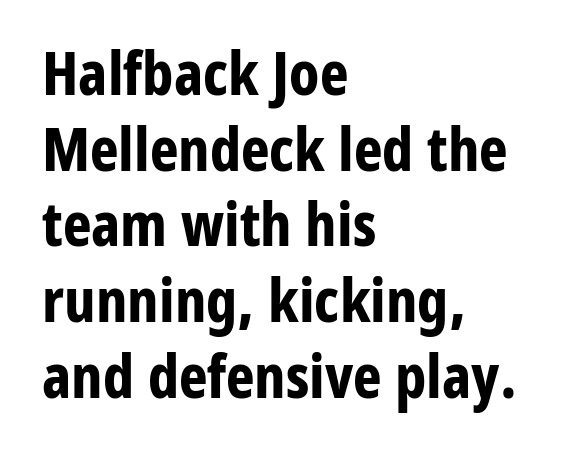
{"serif": "no", "italic": "no", "bold": "yes", "weight": "bold", "width": "condensed", "stroke_contrast": "low", "x_height": "medium", "monospaced": "no", "underline": "no", "align": "left", "line_spacing_ratio": 1.24, "letter_spacing": "normal", "letter_spacing_em": 0.0, "glyph_px": 61}
